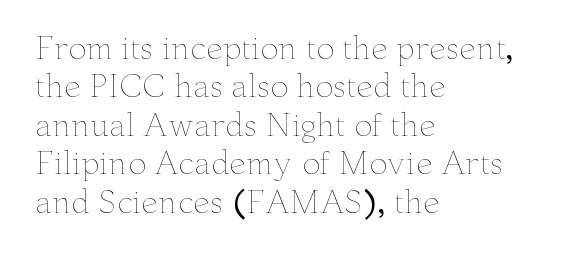
The image shows 30 px thin, wide type, upright; set left-aligned, normal line spacing (1.28x), normal letter spacing, not underlined; low stroke contrast and a small x-height.
